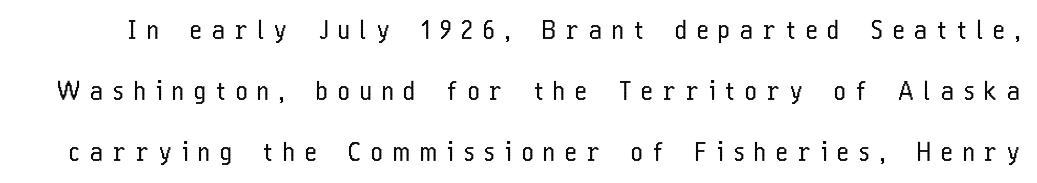
{"italic": "no", "bold": "no", "underline": "no", "line_spacing": "loose", "line_spacing_ratio": 2.44, "letter_spacing": "wide", "letter_spacing_em": 0.41, "glyph_px": 25}
